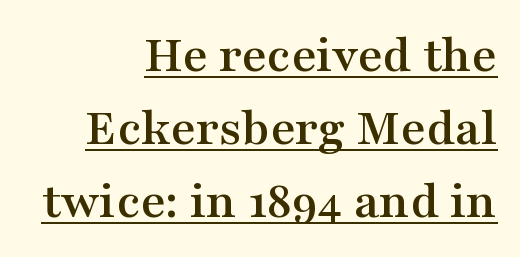
The image shows 54 px wide serif type, upright; set right-aligned, normal line spacing (1.35x), normal letter spacing, underlined; medium stroke contrast and a medium x-height.
